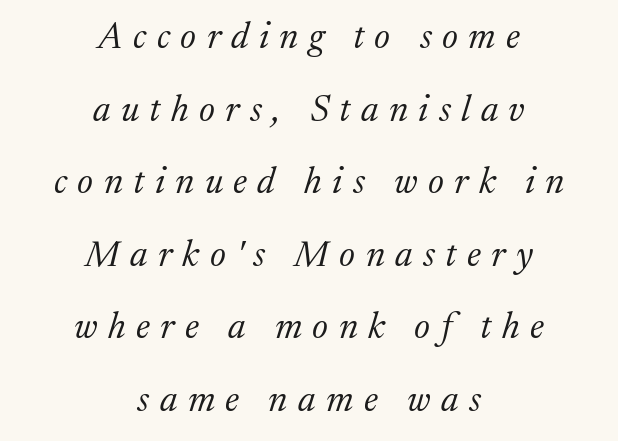
Q: Is the text bold? A: No.
Q: Is the text italic (slanted)? A: Yes, it leans right by about 17 degrees.
Q: Is the typeface a serif or a sans-serif typeface? A: Serif.
Q: Is the text underlined? A: No.
Q: How is the paragraph aligned? A: Centered.
Q: Is the spacing between letters normal or unusually wide? A: Unusually wide.
Q: Is the spacing between lines tight, normal or loose? A: Loose.
Q: Width (condensed, normal, or wide)? A: Normal.
Q: Stroke contrast? A: Medium.
Q: x-height? A: Medium.
Q: Monospaced? A: No.
